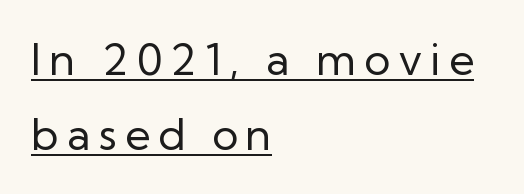
The image shows 44 px regular-weight sans-serif type, upright; set left-aligned, line spacing 1.71x, underlined; low stroke contrast and a medium x-height.
